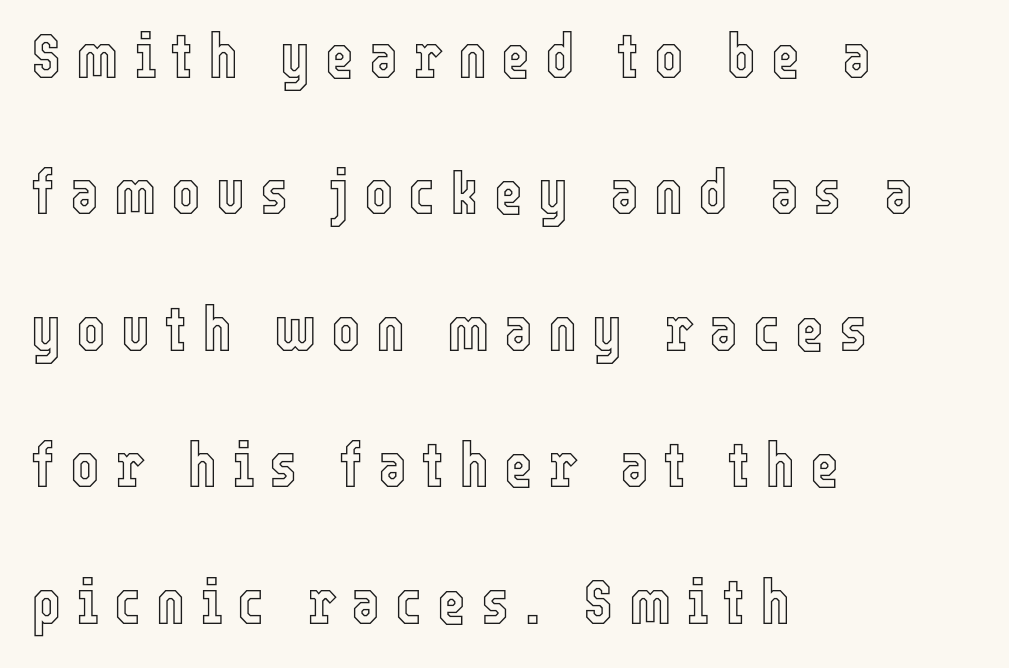
{"italic": "no", "width": "condensed", "x_height": "medium", "monospaced": "no", "underline": "no", "align": "left", "line_spacing": "loose", "line_spacing_ratio": 2.2, "letter_spacing": "wide", "letter_spacing_em": 0.24, "glyph_px": 62}
